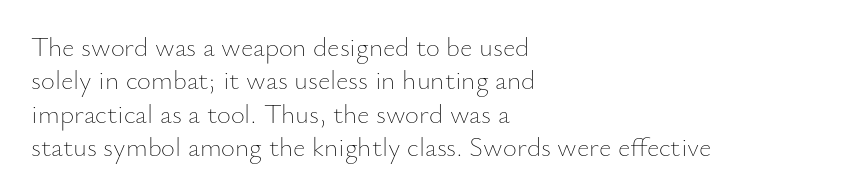
No letter is thick-stroked: the sample isn't bold. This rendering leaves character spacing at its baseline value. A bare baseline throughout the passage. Line beginnings align vertically; line endings do not. This sample uses an upright cut, with every glyph sitting square on the baseline.
